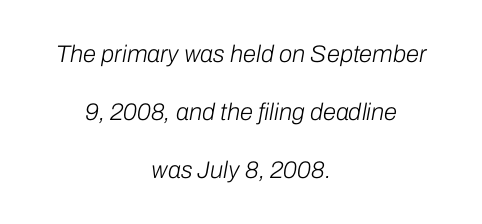
The image shows 24 px text type, italic (leaning right); set centered, loose line spacing (2.42x), normal letter spacing, not underlined.
